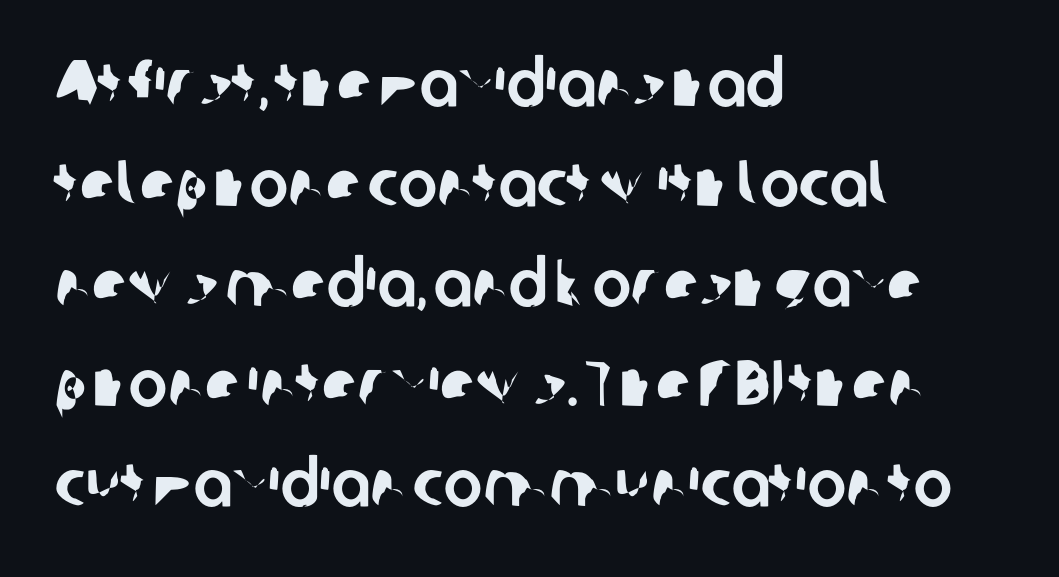
The image shows 65 px sans-serif type; set left-aligned, normal line spacing (1.54x), normal letter spacing, not underlined; low stroke contrast and a medium x-height.
